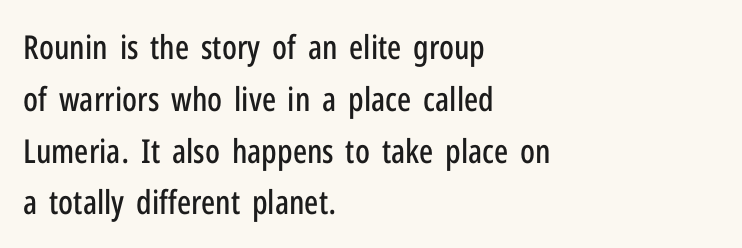
The image shows 33 px condensed sans-serif type, upright; set left-aligned, normal line spacing (1.57x), normal letter spacing, not underlined; low stroke contrast and a medium x-height.
